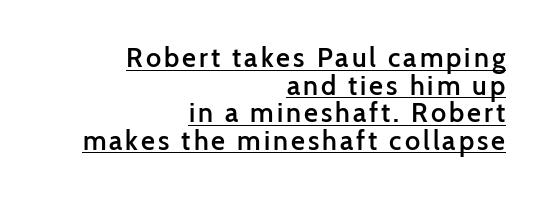
Q: Is the text bold? A: Semi-bold.
Q: Is the text italic (slanted)? A: No, it is upright.
Q: Is the text underlined? A: Yes.
Q: How is the paragraph aligned? A: Right-aligned.
Q: Is the spacing between lines tight, normal or loose? A: Tight.
